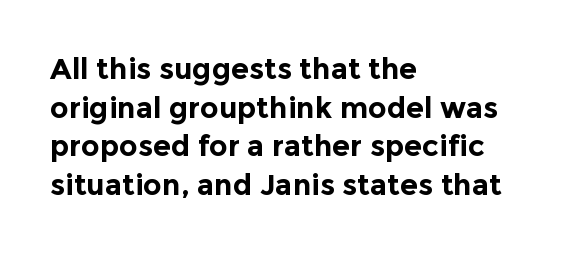
{"serif": "no", "italic": "no", "bold": "yes", "weight": "bold", "width": "normal", "x_height": "medium", "monospaced": "no", "underline": "no", "align": "left", "line_spacing": "normal", "line_spacing_ratio": 1.33, "letter_spacing": "normal", "letter_spacing_em": 0.0, "glyph_px": 29}
